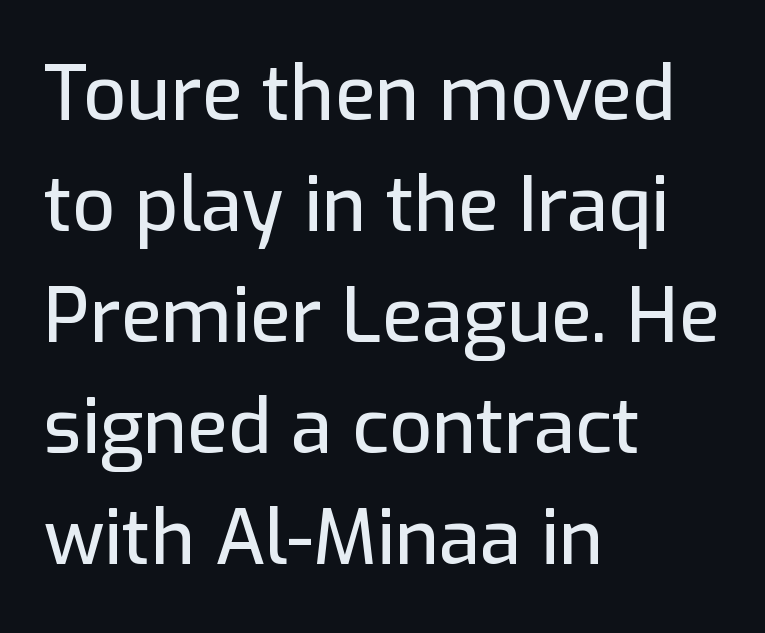
What's the leading like? Ordinary, nothing unusual. You could call the tracking neutral — neither tight nor loose. The rendering uses natural spacing where letterforms have individual widths. Just letters on the line, the space beneath them empty. Notice how the passage keeps a crisp vertical edge on the left only. Unlike italic type, these characters show no tilt at all.
